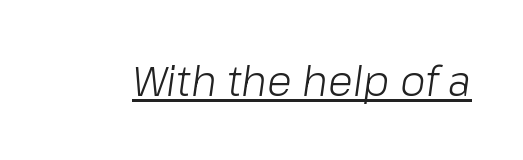
Here the designer chose a conventional face with non-uniform glyph widths. The weight tops out at a normal text grade. The letterforms sit shoulder to shoulder at normal distance. There's an unmistakable incline to the writing here. The rendering uses the underline text-decoration.
